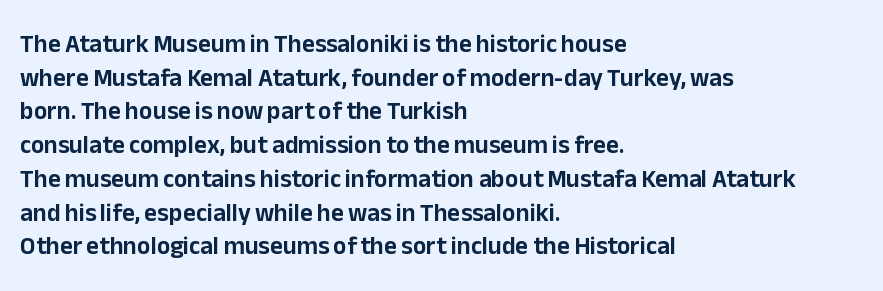
The image shows 25 px text type, upright; set left-aligned, normal line spacing (1.35x), normal letter spacing, not underlined.
